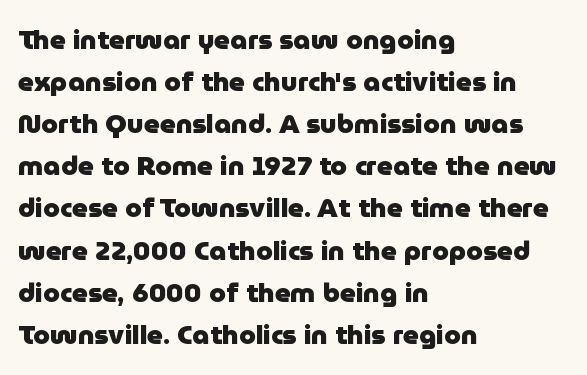
Nothing unusual about the tracking: characters are spaced as the font intends. Layout note: lines flush left. Does the lettering tilt? It doesn't — this is upright. The characters look thick and weighty, a clear bold. If you measured baseline to baseline, you'd find a middling distance. Underlining? Definitely not there.
